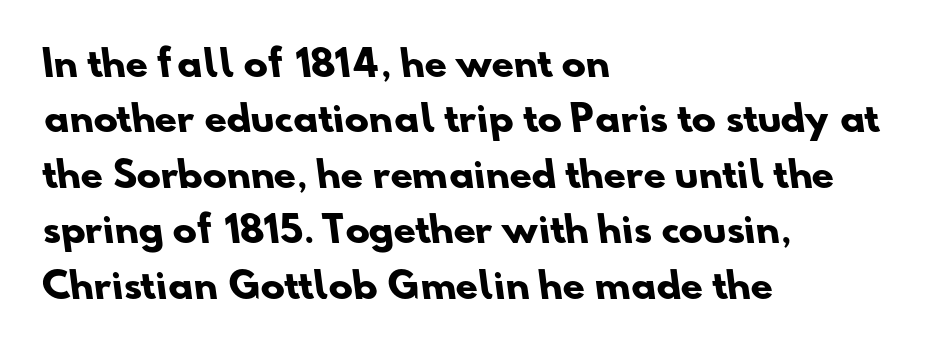
{"serif": "no", "bold": "yes", "weight": "heavy", "width": "normal", "stroke_contrast": "low", "x_height": "small", "monospaced": "no", "underline": "no", "align": "left", "line_spacing": "normal", "line_spacing_ratio": 1.54, "letter_spacing": "normal", "letter_spacing_em": 0.0, "glyph_px": 36}
